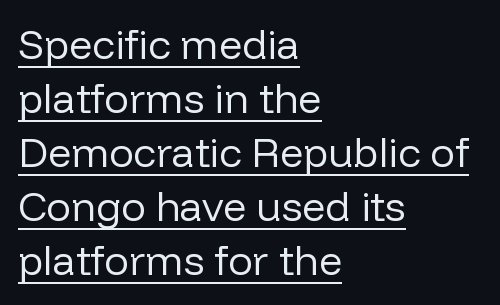
{"serif": "no", "italic": "no", "bold": "no", "weight": "regular", "width": "normal", "stroke_contrast": "low", "x_height": "medium", "monospaced": "no", "underline": "yes", "align": "left", "line_spacing": "normal", "line_spacing_ratio": 1.32, "letter_spacing": "normal", "letter_spacing_em": 0.0, "glyph_px": 41}
